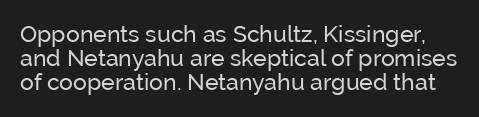
The face used here is rendered with its standard letterfit. The letters look calm and open, with moderate or lighter stems. Horizontal bands of white between lines are thin slivers. The space directly below the letters is spotless.
